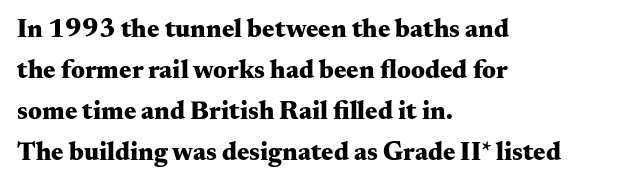
{"italic": "no", "bold": "yes", "underline": "no", "align": "left", "line_spacing": "normal", "line_spacing_ratio": 1.58, "letter_spacing": "normal", "letter_spacing_em": 0.0, "glyph_px": 26}
